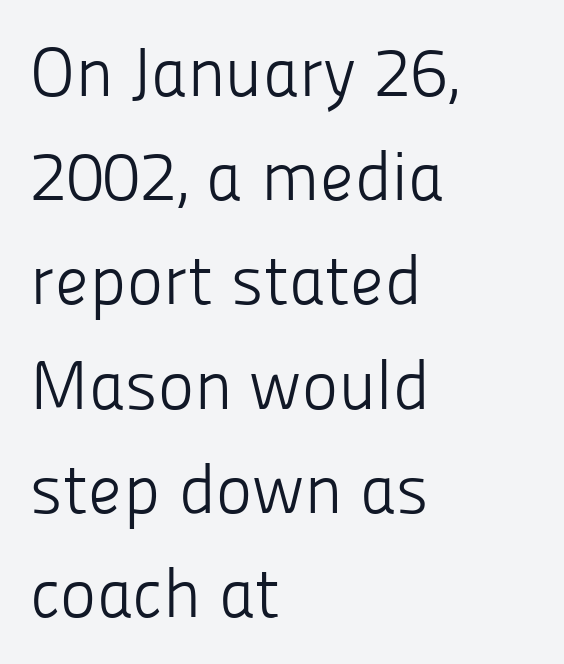
In terms of letterform style, serifs are entirely absent. Character widths vary here, with narrow letters taking less room than wide ones. These glyphs show unthickened strokes, regular width or finer. Observe the ordinary spacing: letters are neighbours, not strangers.
